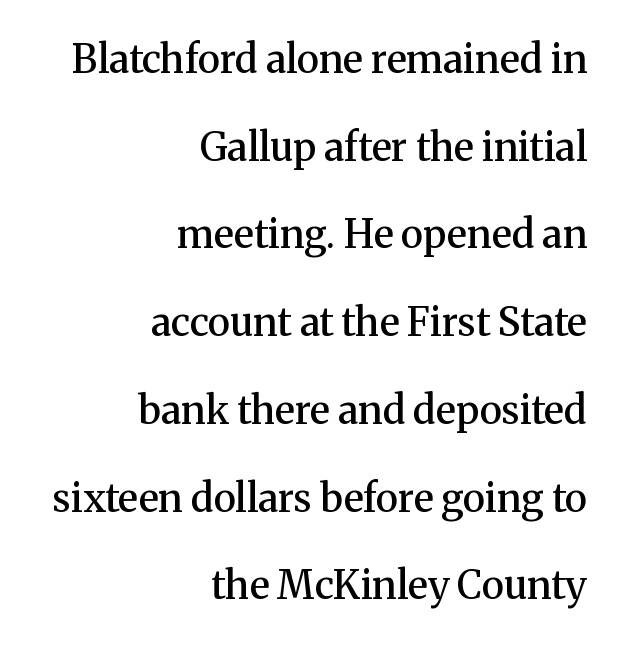
{"serif": "yes", "italic": "no", "bold": "semi", "weight": "semibold", "width": "normal", "stroke_contrast": "medium", "x_height": "medium", "monospaced": "no", "underline": "no", "align": "right", "line_spacing": "loose", "line_spacing_ratio": 2.25, "letter_spacing": "normal", "letter_spacing_em": 0.0, "glyph_px": 39}
